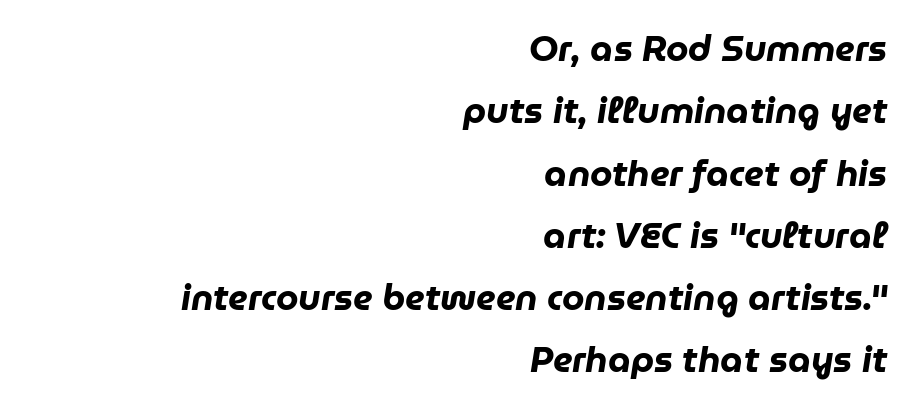
Q: Is the text bold? A: Yes.
Q: Is the text italic (slanted)? A: Yes, it leans right by about 9 degrees.
Q: Is the text underlined? A: No.
Q: How is the paragraph aligned? A: Right-aligned.
Q: Is the spacing between letters normal or unusually wide? A: Normal.
Q: Width (condensed, normal, or wide)? A: Normal.
Q: Stroke contrast? A: Low.
Q: x-height? A: Medium.
Q: Monospaced? A: No.
